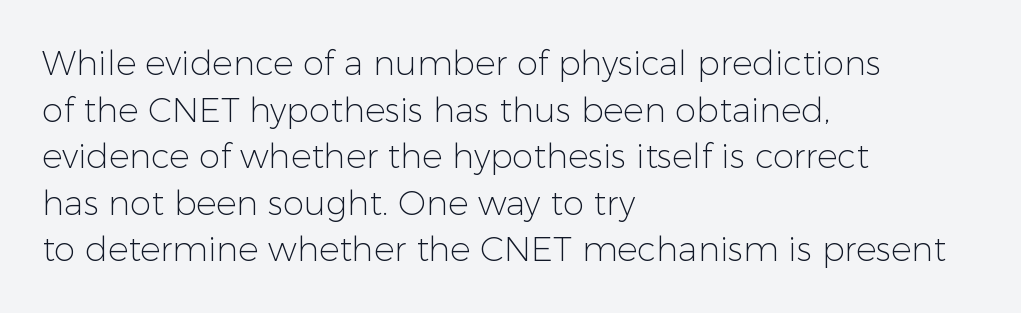
This is not heavy type; no bold has been used. Where is the straight margin? On the left. You can tell it's not italic because the verticals are truly vertical. Typographically, this falls in the sans-serif category.
